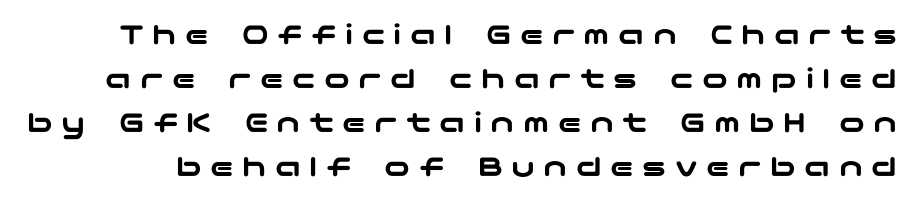
The image shows 32 px wide sans-serif type, upright; set normal line spacing (1.37x), unusually wide letter spacing (+0.27 em), not underlined; low stroke contrast and a medium x-height.
